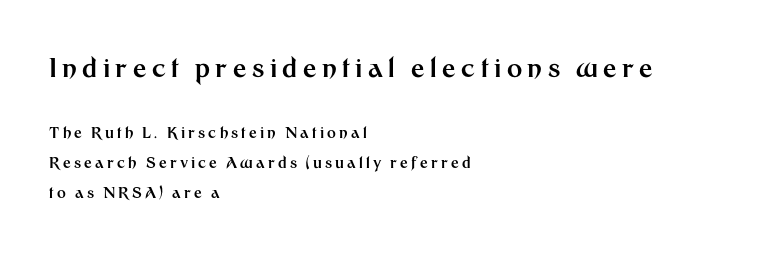
{"italic": "no", "bold": "yes", "underline": "no", "align": "left", "line_spacing": "loose", "line_spacing_ratio": 1.98, "letter_spacing": "wide", "letter_spacing_em": 0.21, "larger_block": "first", "size_ratio": 1.73, "glyph_px": 26}
